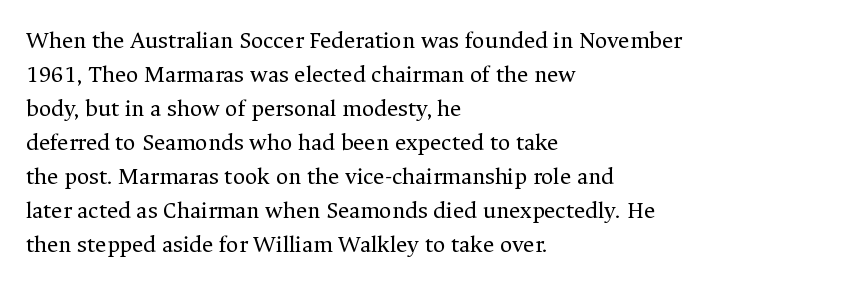
{"italic": "no", "bold": "no", "underline": "no", "align": "left", "line_spacing": "normal", "line_spacing_ratio": 1.42, "letter_spacing": "normal", "letter_spacing_em": 0.0, "glyph_px": 24}
